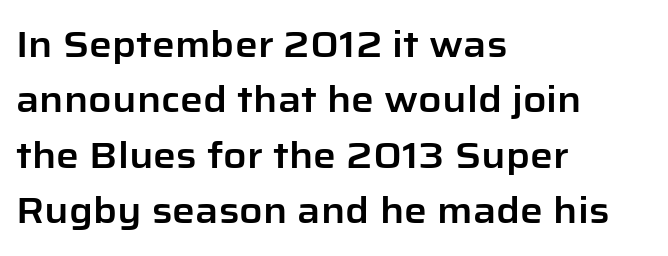
Q: Is the text italic (slanted)? A: No, it is upright.
Q: Is the typeface a serif or a sans-serif typeface? A: Sans-serif.
Q: Is the text underlined? A: No.
Q: How is the paragraph aligned? A: Left-aligned.
Q: Is the spacing between letters normal or unusually wide? A: Normal.
Q: Is the spacing between lines tight, normal or loose? A: Normal.
Q: Width (condensed, normal, or wide)? A: Normal.
Q: Stroke contrast? A: Low.
Q: x-height? A: Medium.
Q: Monospaced? A: No.
